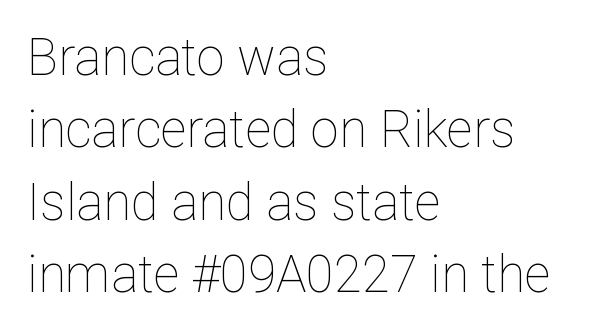
Descender tails drop into unmarked territory. Interline gaps are of average width in this sample. This is roman type, the default non-slanted kind. Between one letter and the next there's only the usual sliver of space.
